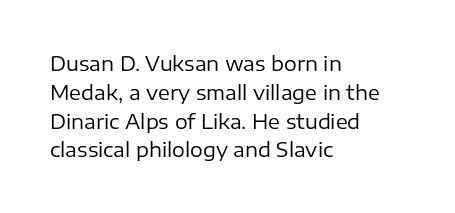
Q: Is the text bold? A: No.
Q: Is the text italic (slanted)? A: No, it is upright.
Q: Is the text underlined? A: No.
Q: How is the paragraph aligned? A: Left-aligned.
Q: Is the spacing between letters normal or unusually wide? A: Normal.
Q: Is the spacing between lines tight, normal or loose? A: Normal.
